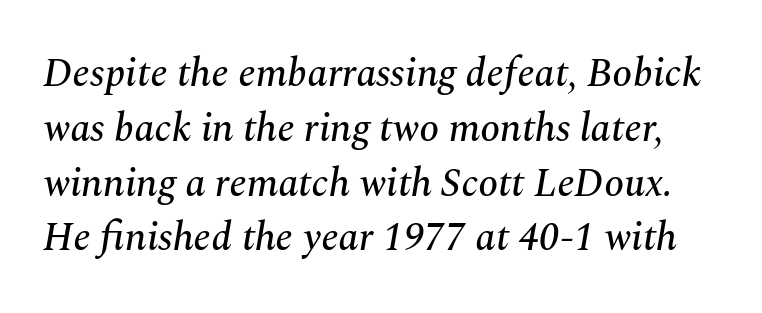
The image shows 40 px serif type, italic (leaning right); set normal line spacing (1.37x), normal letter spacing, not underlined; medium stroke contrast and a medium x-height.
